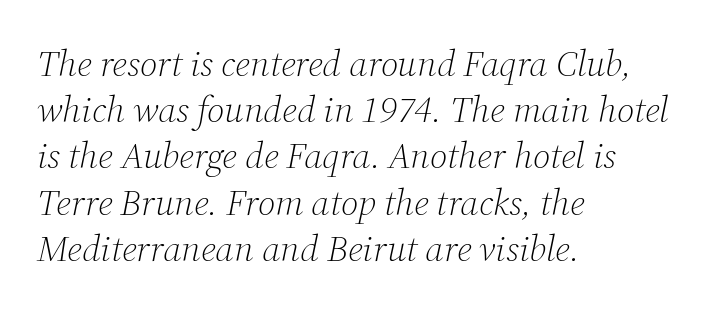
Q: Is the text bold? A: No.
Q: Is the text italic (slanted)? A: Yes, it leans right by about 12 degrees.
Q: Is the typeface a serif or a sans-serif typeface? A: Serif.
Q: Is the text underlined? A: No.
Q: How is the paragraph aligned? A: Left-aligned.
Q: Is the spacing between letters normal or unusually wide? A: Normal.
Q: Is the spacing between lines tight, normal or loose? A: Normal.
Q: Width (condensed, normal, or wide)? A: Normal.
Q: Stroke contrast? A: Medium.
Q: x-height? A: Medium.
Q: Monospaced? A: No.
